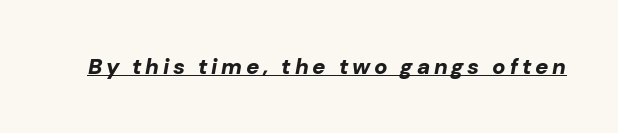
Observe the lean: these are italic letterforms. Does the weight exceed regular? Yes, all the way to bold. This sample carries an underscore along the baseline area.
